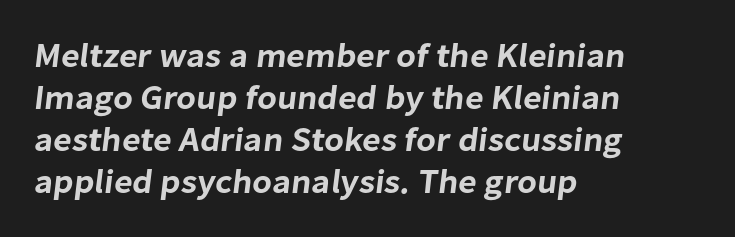
{"serif": "no", "width": "normal", "stroke_contrast": "low", "x_height": "medium", "monospaced": "no", "underline": "no", "align": "left", "line_spacing_ratio": 1.24, "letter_spacing": "normal", "letter_spacing_em": 0.0, "glyph_px": 34}
